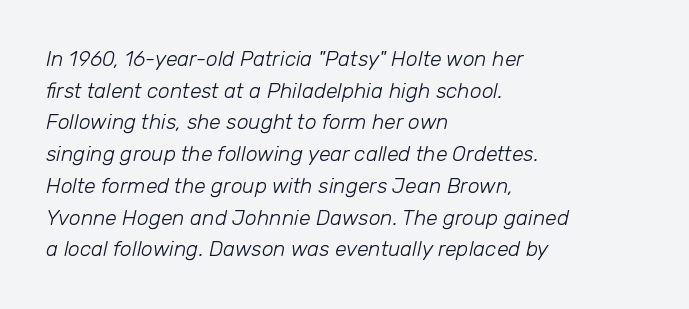
The image shows 21 px text type, italic (leaning right); set left-aligned, normal line spacing (1.51x), normal letter spacing, not underlined.
